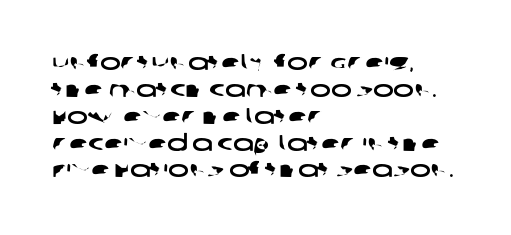
Q: Is the text underlined? A: No.
Q: How is the paragraph aligned? A: Left-aligned.
Q: Is the spacing between letters normal or unusually wide? A: Normal.
